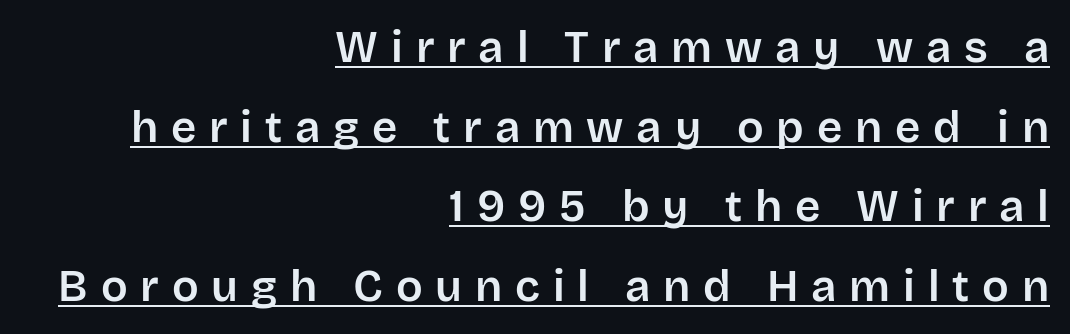
The image shows 44 px sans-serif type, upright; set right-aligned, line spacing 1.81x, unusually wide letter spacing (+0.29 em), underlined; low stroke contrast and a large x-height.
